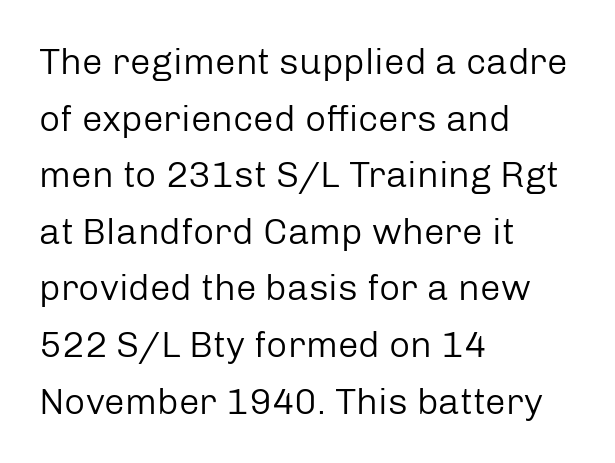
No word sits above an underline. Italic? Not at all — the glyphs are vertical. Note the varied advance widths — an 'i' is clearly narrower than an 'm'. The passage shown is typeset with a sans-serif family. Between one letter and the next there's only the usual sliver of space.
